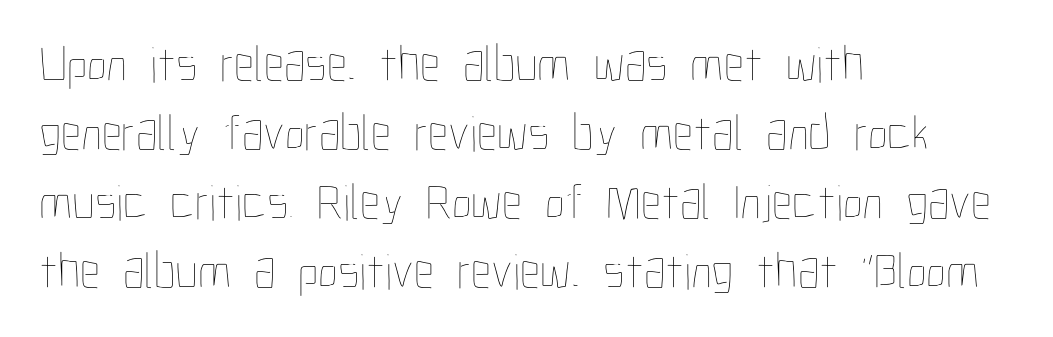
Q: Is the text bold? A: No.
Q: Is the text italic (slanted)? A: No, it is upright.
Q: Is the text underlined? A: No.
Q: How is the paragraph aligned? A: Left-aligned.
Q: Is the spacing between letters normal or unusually wide? A: Normal.
Q: Is the spacing between lines tight, normal or loose? A: Normal.
Q: Width (condensed, normal, or wide)? A: Condensed.
Q: Stroke contrast? A: Low.
Q: x-height? A: Medium.
Q: Monospaced? A: No.
